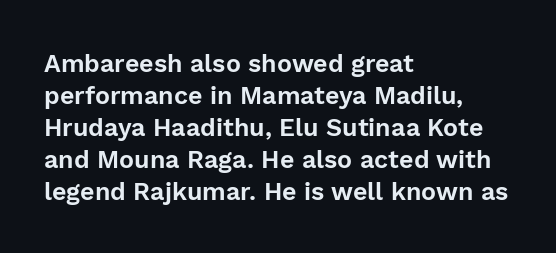
Q: Is the text italic (slanted)? A: No, it is upright.
Q: Is the text underlined? A: No.
Q: How is the paragraph aligned? A: Left-aligned.
Q: Is the spacing between letters normal or unusually wide? A: Normal.
Q: Is the spacing between lines tight, normal or loose? A: Normal.
